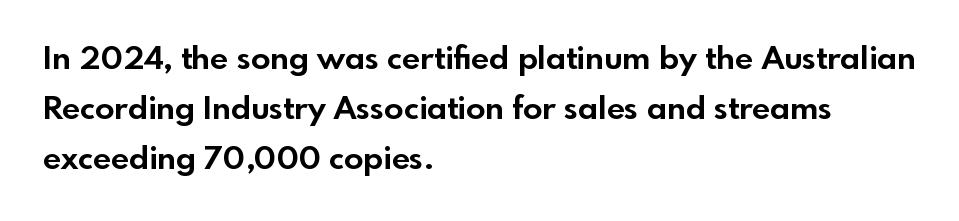
The image shows 32 px bold sans-serif type, upright; set left-aligned, normal line spacing (1.57x), normal letter spacing, not underlined; a small x-height.
